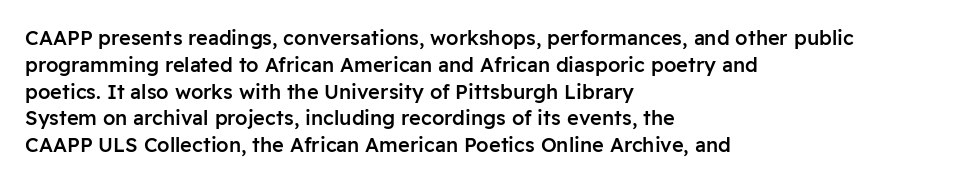
This is roman type, the default non-slanted kind. Check under the words: just untouched page. The passage shown is semibold, sitting just below true bold. Compared with typical paragraphs, the rows here are spaced about the same. In CSS terms this would be text-align: left.
